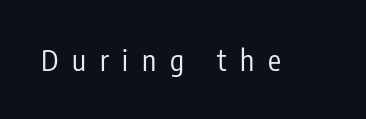
The image shows 29 px regular-weight, condensed sans-serif type, upright; set unusually wide letter spacing (+0.47 em), not underlined; low stroke contrast and a medium x-height.
